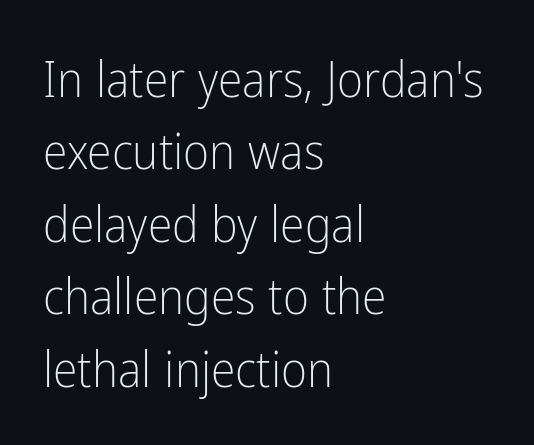
The gaps between neighbouring characters are ordinary and unremarkable. Each line starts at the same left margin while the right side varies. Regular leading. The glyphs are unaccompanied by any horizontal stroke below them. Looks like regular typesetting: each glyph gets only the width it needs. Notice how the stems are strictly vertical — no italics here.
